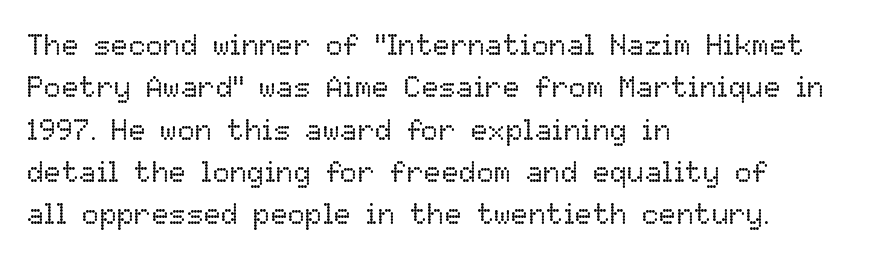
Reading down the column, the eye jumps a familiar distance to each next line. Nobody drew a line under any word here. Typeset ragged right — the left edge is the straight one. Here the designer chose a conventional face with non-uniform glyph widths. Ascenders rise straight up at ninety degrees.
